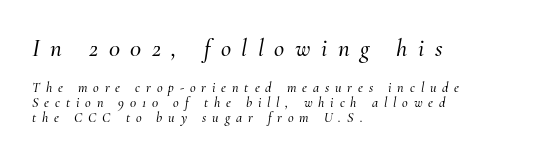
Q: Is the text italic (slanted)? A: Yes, it leans right by about 10 degrees.
Q: Is the text underlined? A: No.
Q: How is the paragraph aligned? A: Left-aligned.
Q: Is the spacing between letters normal or unusually wide? A: Unusually wide.
Q: Is the spacing between lines tight, normal or loose? A: Tight.
Q: Which block of text is set in a larger size, the first (top) or the second (bottom)? A: The first (top) one.
